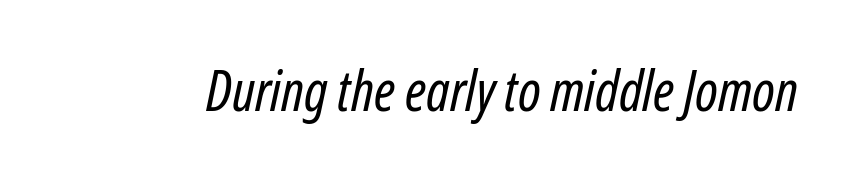
Q: Is the text bold? A: No.
Q: Is the text italic (slanted)? A: Yes, it leans right by about 12 degrees.
Q: Is the text underlined? A: No.
Q: Is the spacing between letters normal or unusually wide? A: Normal.
Q: Width (condensed, normal, or wide)? A: Condensed.
Q: Stroke contrast? A: Low.
Q: x-height? A: Medium.
Q: Monospaced? A: No.
